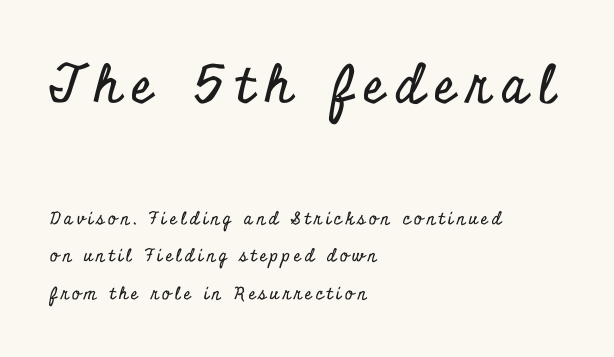
Underlining? Definitely not there. Letterform terminals end in serifs throughout the passage. Bigger letters appear in the top chunk; the bottom chunk is reduced. Compared with typical body copy, the letter spacing here is much looser.
